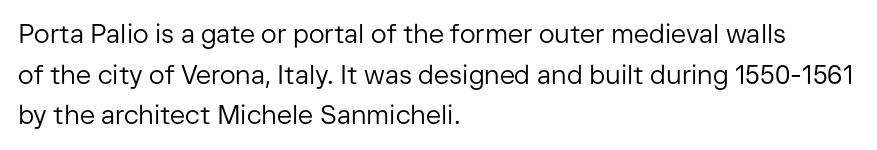
The image shows 26 px text type, upright; set left-aligned, normal line spacing (1.56x), normal letter spacing, not underlined.
